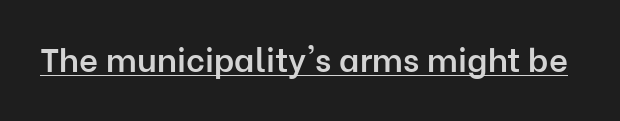
The image shows 33 px semibold sans-serif type, upright; set normal letter spacing, underlined; low stroke contrast and a medium x-height.
